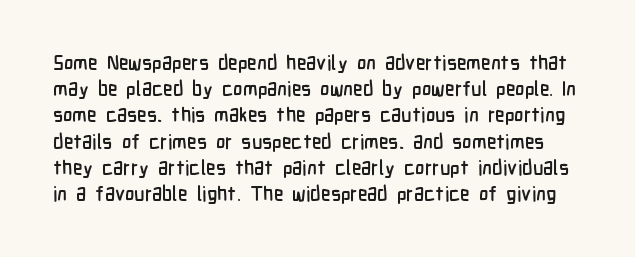
The image shows 20 px text type, upright; set normal line spacing (1.31x), normal letter spacing, not underlined.
